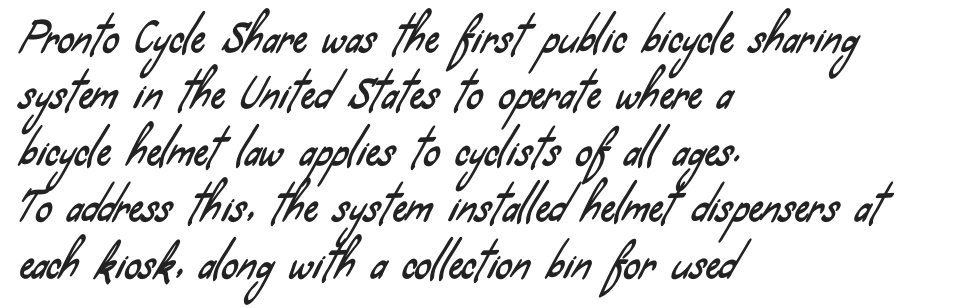
Honestly, there is no underline to notice here at all. Look at the tracking — it's just the regular setting, nothing added. The setting favours the left margin, as ordinary paragraphs usually do. The text was rendered using a sans face with plain stroke endings.
